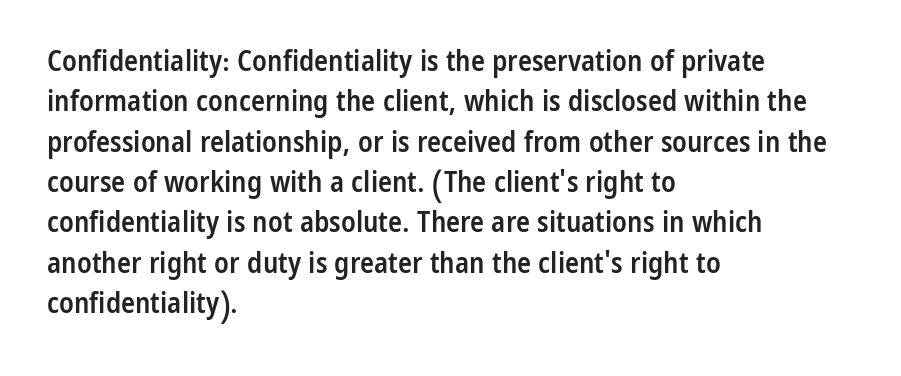
The image shows 29 px semibold, condensed sans-serif type, upright; set left-aligned, normal line spacing (1.39x), normal letter spacing, not underlined; low stroke contrast and a medium x-height.
